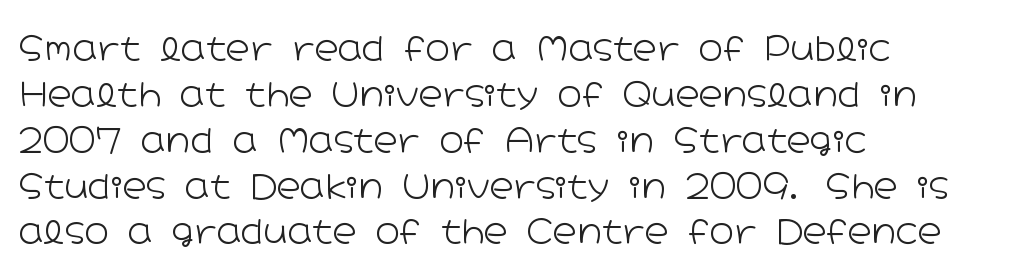
Q: Is the text bold? A: No.
Q: Is the text italic (slanted)? A: No, it is upright.
Q: Is the typeface a serif or a sans-serif typeface? A: Sans-serif.
Q: Is the text underlined? A: No.
Q: How is the paragraph aligned? A: Left-aligned.
Q: Is the spacing between letters normal or unusually wide? A: Normal.
Q: Is the spacing between lines tight, normal or loose? A: Normal.
Q: Width (condensed, normal, or wide)? A: Wide.
Q: Stroke contrast? A: Low.
Q: x-height? A: Medium.
Q: Monospaced? A: No.
